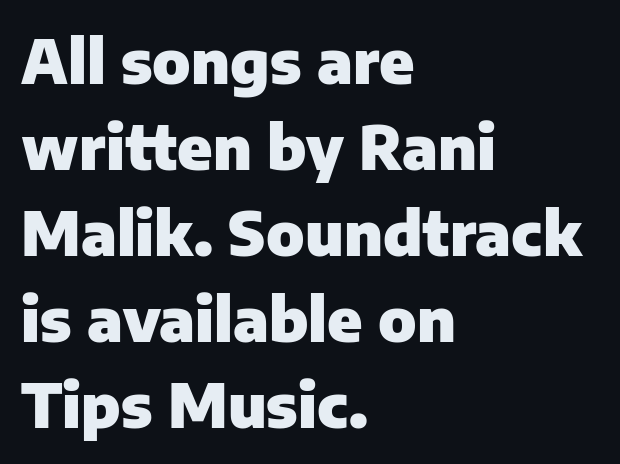
Quick note: interline space is typical. Alignment: flush left. Is the type bold? Yes — the strokes are clearly thick and heavy. This rendering leaves character spacing at its baseline value. The axis of the letterforms is exactly vertical.
